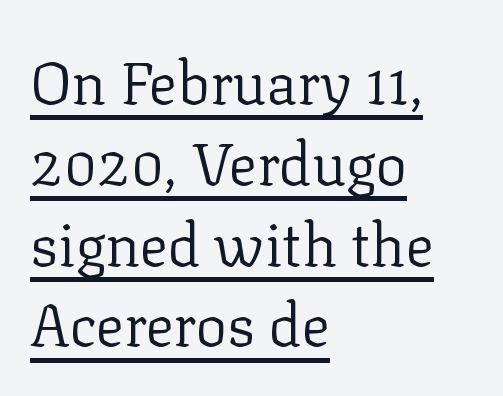
The image shows 59 px regular-weight serif type, upright; set left-aligned, normal line spacing (1.37x), normal letter spacing, underlined; low stroke contrast and a medium x-height.
